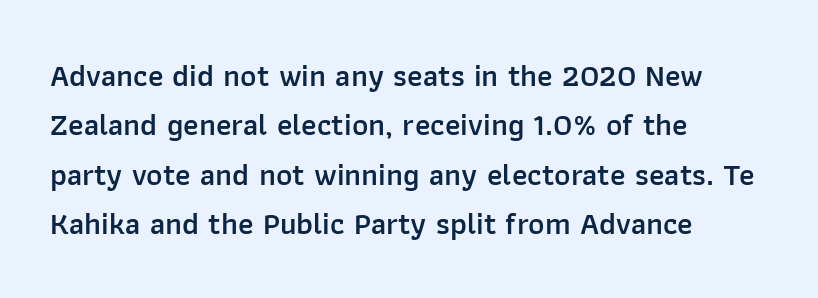
The image shows 31 px semibold sans-serif type, upright; set left-aligned, normal line spacing (1.59x), normal letter spacing, not underlined; low stroke contrast and a medium x-height.
